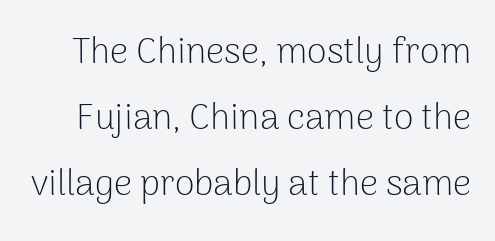
The image shows 36 px light sans-serif type, upright; set line spacing 1.84x, normal letter spacing, not underlined; low stroke contrast and a medium x-height.
